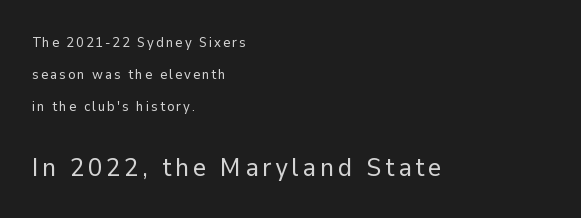
No italicization has been applied; the sample stays upright. The designer dialed line spacing up above the default. The weight tops out at a normal text grade. The string is rendered with underlining switched off. Whoever set this made the second block the dominant, larger element. The lines are quadded left.
